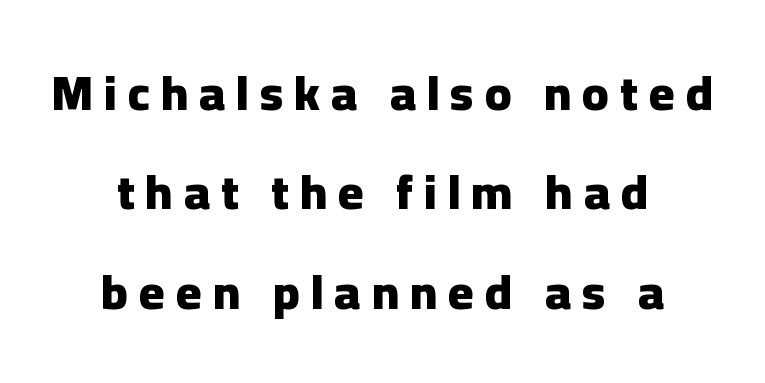
In terms of posture, this sample is upright. This sample is center-justified, so both line endings float freely. Are there feet on the stems? There aren't — it's a sans. The vertical gap from one line to the next is large. Any mark beneath the type? The region is blank.
